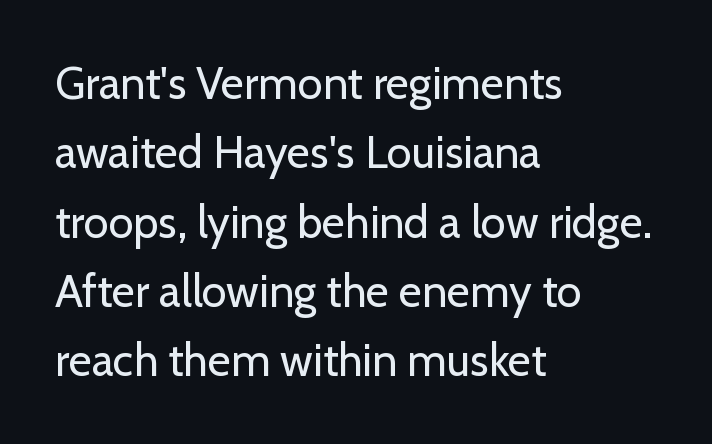
The image shows 45 px regular-weight sans-serif type, upright; set left-aligned, normal line spacing (1.54x), normal letter spacing, not underlined; low stroke contrast and a medium x-height.
